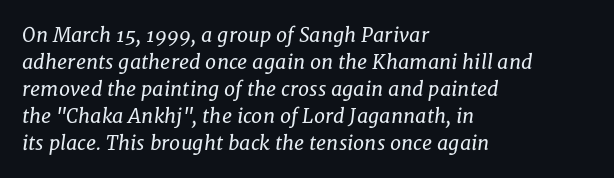
Each word holds together tightly as a unit, with standard inter-letter gaps. The strokes are not fattened; the text isn't bold. Casual observation: everything's shoved over to the left. Baseline-to-baseline distance is the conventional proportion of letter height. Honestly, there is no underline to notice here at all. The text carries the slant typical of an italic or oblique font.
